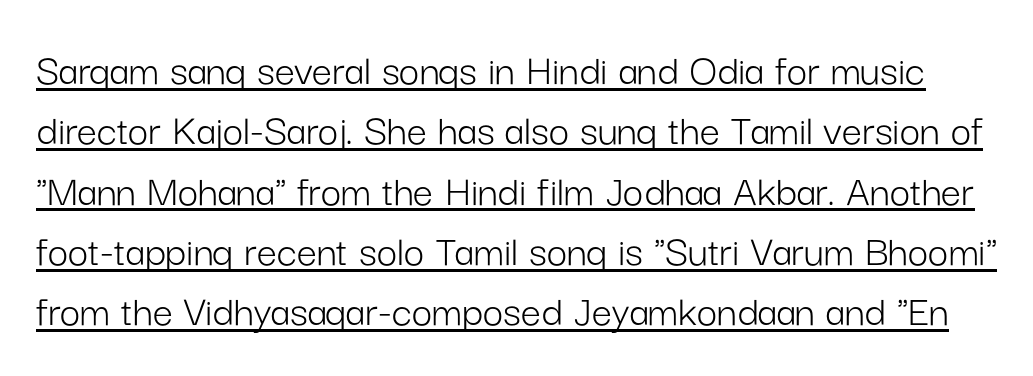
{"serif": "no", "italic": "no", "bold": "no", "weight": "light", "width": "normal", "stroke_contrast": "low", "x_height": "medium", "monospaced": "no", "underline": "yes", "line_spacing": "normal", "line_spacing_ratio": 1.34, "letter_spacing": "normal", "letter_spacing_em": 0.0, "glyph_px": 45}
